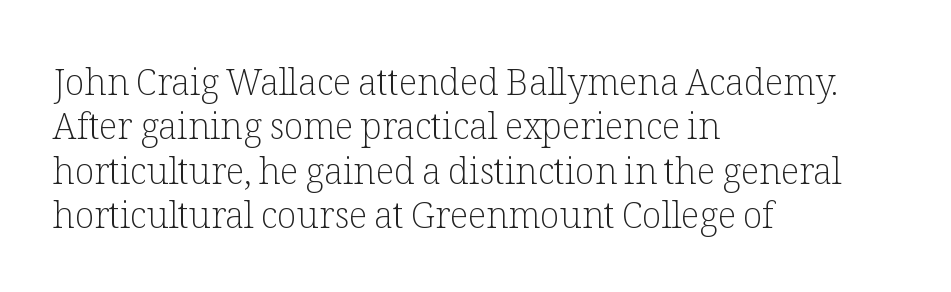
The image shows 36 px light serif type, upright; set left-aligned, line spacing 1.23x, normal letter spacing, not underlined; low stroke contrast and a medium x-height.
